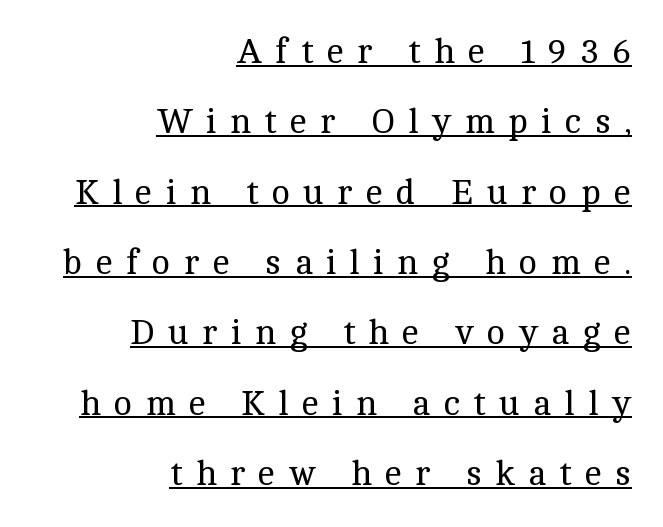
The type family on display is of the serif kind. Here the designer chose a conventional face with non-uniform glyph widths. These lines are set flush right with a ragged left edge. Caption: lettering with a line underneath.
